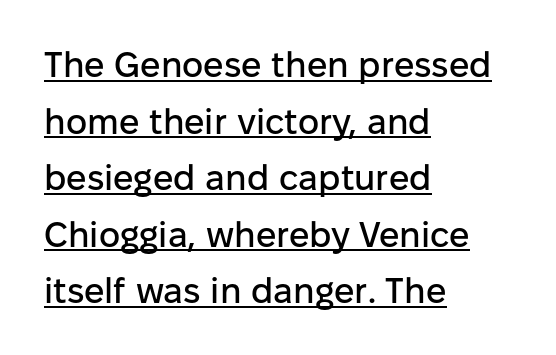
The image shows 36 px sans-serif type, upright; set left-aligned, normal line spacing (1.57x), normal letter spacing, underlined; low stroke contrast and a medium x-height.
